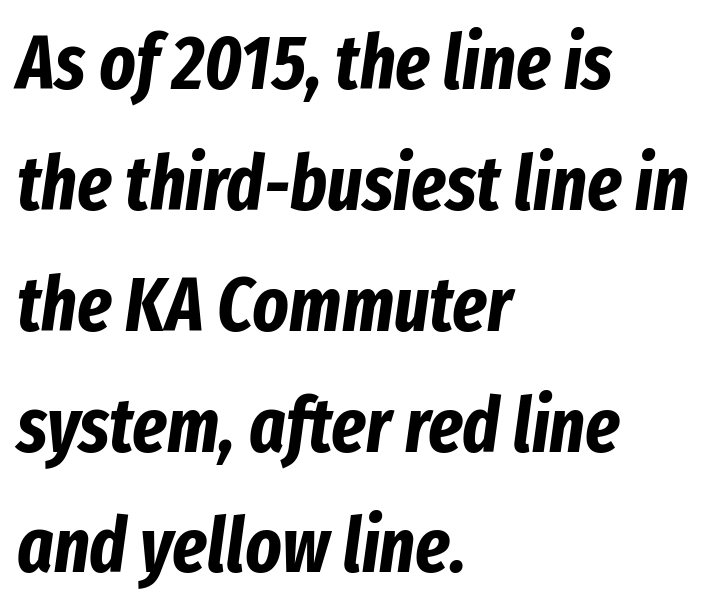
Spacing verdict: proportional, widths tailored to each character. There is no visible air inserted between adjacent glyphs. Line spacing here is normal. How heavy is the stroke? Heavy — this is a bold. Which margin do the lines hug? The left one — the right edge is uneven.
